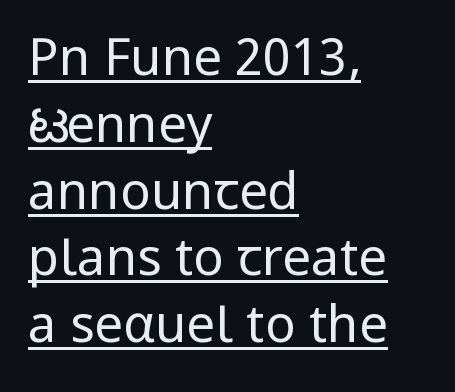
Q: Is the text bold? A: No.
Q: Is the text italic (slanted)? A: No, it is upright.
Q: Is the typeface a serif or a sans-serif typeface? A: Sans-serif.
Q: Is the text underlined? A: Yes.
Q: How is the paragraph aligned? A: Left-aligned.
Q: Is the spacing between letters normal or unusually wide? A: Normal.
Q: Is the spacing between lines tight, normal or loose? A: Normal.
Q: Width (condensed, normal, or wide)? A: Condensed.
Q: Stroke contrast? A: Low.
Q: x-height? A: Large.
Q: Monospaced? A: No.
